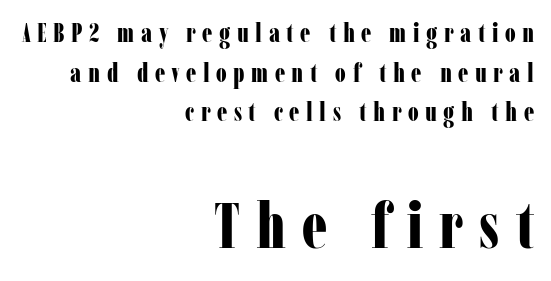
Q: Is the text bold? A: Yes.
Q: Is the text italic (slanted)? A: No, it is upright.
Q: Is the typeface a serif or a sans-serif typeface? A: Serif.
Q: Is the text underlined? A: No.
Q: How is the paragraph aligned? A: Right-aligned.
Q: Is the spacing between letters normal or unusually wide? A: Unusually wide.
Q: Is the spacing between lines tight, normal or loose? A: Normal.
Q: Which block of text is set in a larger size, the first (top) or the second (bottom)? A: The second (bottom) one.
Q: Width (condensed, normal, or wide)? A: Condensed.
Q: Stroke contrast? A: Low.
Q: x-height? A: Medium.
Q: Monospaced? A: No.
